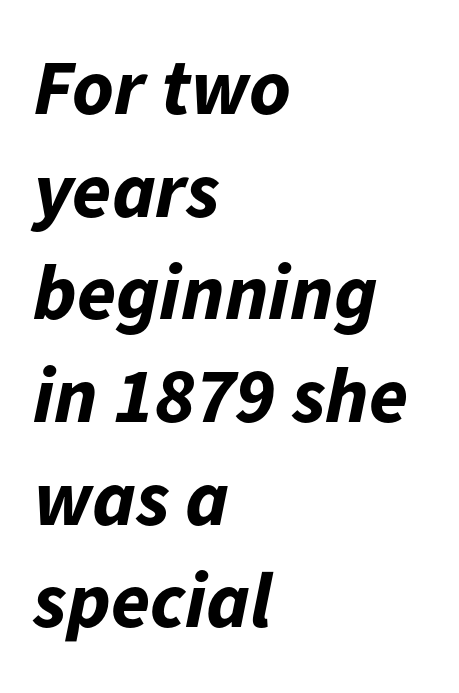
{"italic": "yes", "lean": "right", "slant_degrees": 11, "bold": "yes", "weight": "bold", "width": "normal", "stroke_contrast": "low", "x_height": "medium", "monospaced": "no", "underline": "no", "align": "left", "line_spacing": "normal", "line_spacing_ratio": 1.3, "letter_spacing": "normal", "letter_spacing_em": 0.0, "glyph_px": 79}
